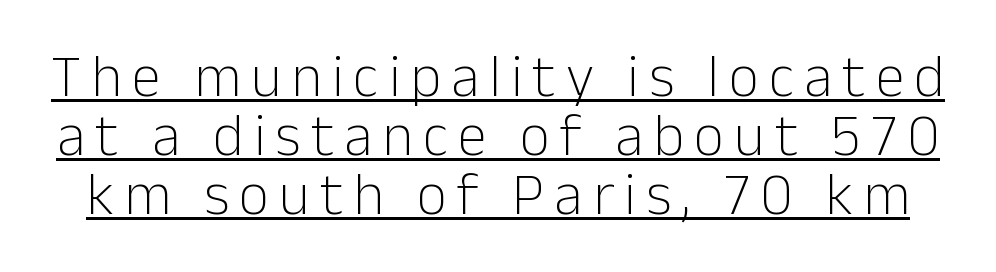
Serif or sans? Sans — the stroke terminals are bare. The rendering uses natural spacing where letterforms have individual widths. Is this a heavy cut? Hardly; it is regular or lighter. Quick note: interline space is minimal.
